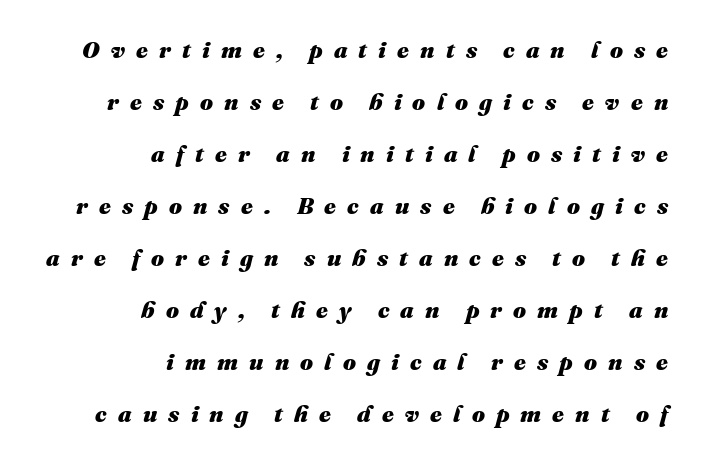
The passage shown is emphatically bold. Short note: letters widely spaced. The lines in this sample share a right terminus and differ only in where they begin. Looking at the ascenders, they clearly lean. The zone under the glyphs is completely vacant. Regarding leading, the lines here are spaced well apart.
